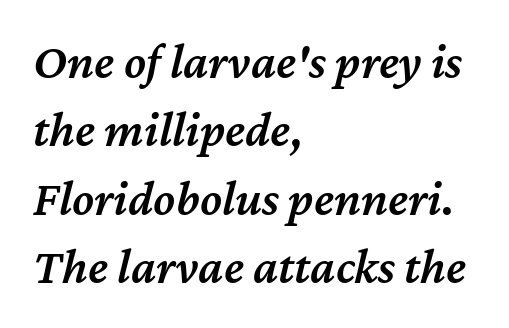
Q: Is the text bold? A: Semi-bold.
Q: Is the text italic (slanted)? A: Yes, it leans right by about 12 degrees.
Q: Is the text underlined? A: No.
Q: How is the paragraph aligned? A: Left-aligned.
Q: Is the spacing between letters normal or unusually wide? A: Normal.
Q: Is the spacing between lines tight, normal or loose? A: Normal.
Q: Width (condensed, normal, or wide)? A: Normal.
Q: Stroke contrast? A: Medium.
Q: x-height? A: Medium.
Q: Monospaced? A: No.
